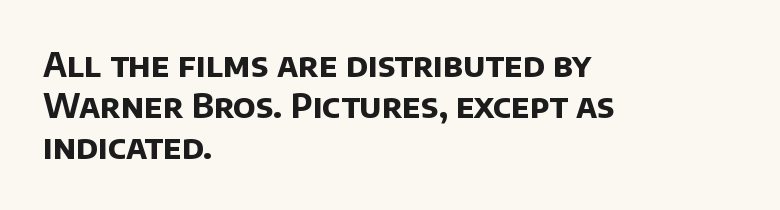
{"serif": "no", "bold": "yes", "weight": "bold", "width": "normal", "stroke_contrast": "low", "x_height": "large", "monospaced": "no", "underline": "no", "align": "left", "line_spacing_ratio": 1.24, "letter_spacing": "normal", "letter_spacing_em": 0.0, "glyph_px": 33}
